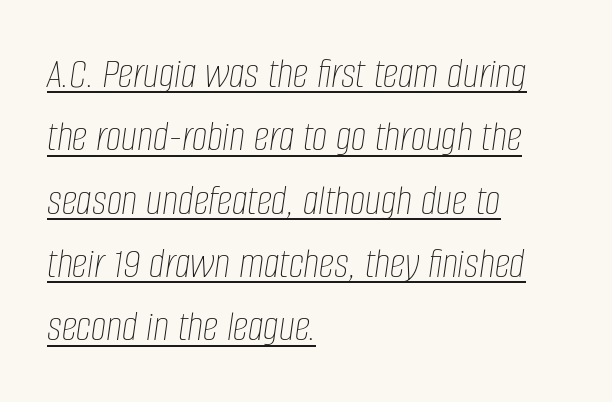
{"italic": "yes", "lean": "right", "slant_degrees": 8, "bold": "no", "weight": "thin", "width": "condensed", "stroke_contrast": "low", "x_height": "large", "monospaced": "no", "underline": "yes", "align": "left", "line_spacing": "normal", "line_spacing_ratio": 1.44, "letter_spacing": "normal", "letter_spacing_em": 0.0, "glyph_px": 44}
